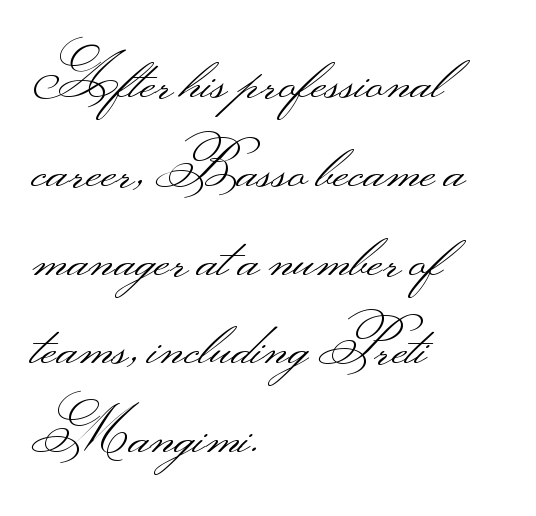
The image shows 60 px light, wide sans-serif type; set left-aligned, normal line spacing (1.48x), normal letter spacing, not underlined; medium stroke contrast.
